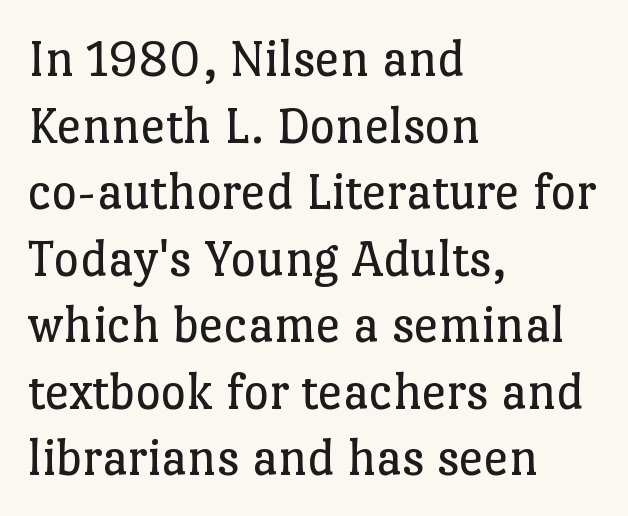
{"serif": "yes", "italic": "no", "bold": "no", "weight": "regular", "width": "normal", "stroke_contrast": "low", "x_height": "medium", "monospaced": "no", "underline": "no", "align": "left", "line_spacing_ratio": 1.21, "letter_spacing": "normal", "letter_spacing_em": 0.0, "glyph_px": 55}
